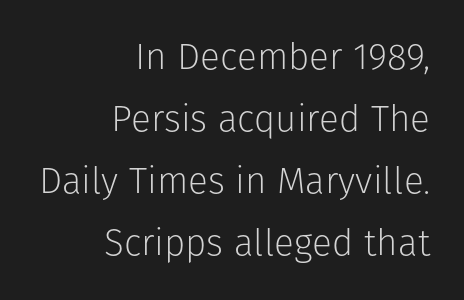
The image shows 37 px light sans-serif type, upright; set right-aligned, normal line spacing (1.68x), normal letter spacing, not underlined; low stroke contrast and a medium x-height.
